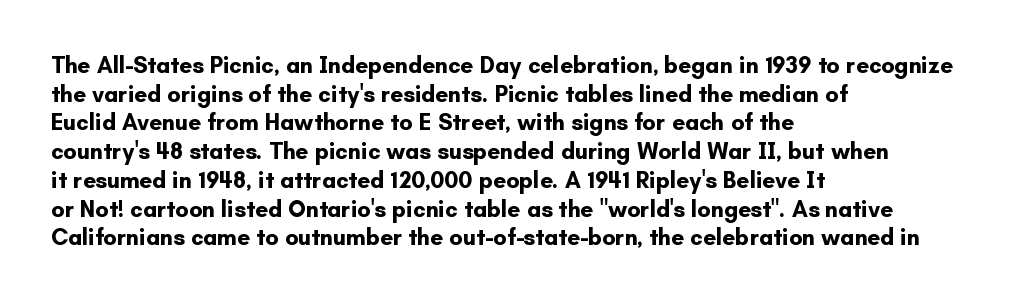
{"italic": "no", "bold": "yes", "underline": "no", "align": "left", "line_spacing": "normal", "line_spacing_ratio": 1.25, "letter_spacing": "normal", "letter_spacing_em": 0.0, "glyph_px": 23}
